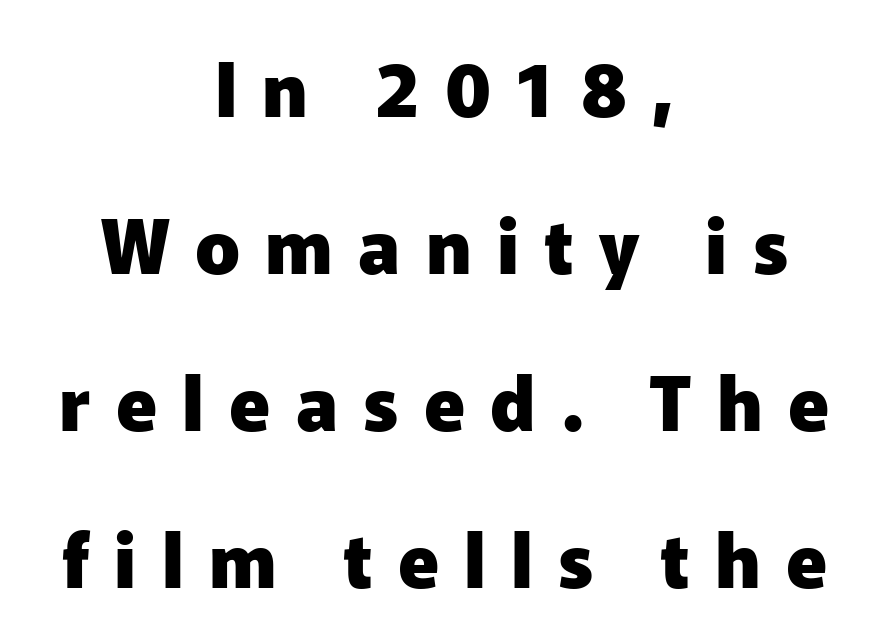
The image shows 74 px heavy sans-serif type, upright; set centered, loose line spacing (2.12x), unusually wide letter spacing (+0.34 em), not underlined; low stroke contrast and a medium x-height.
